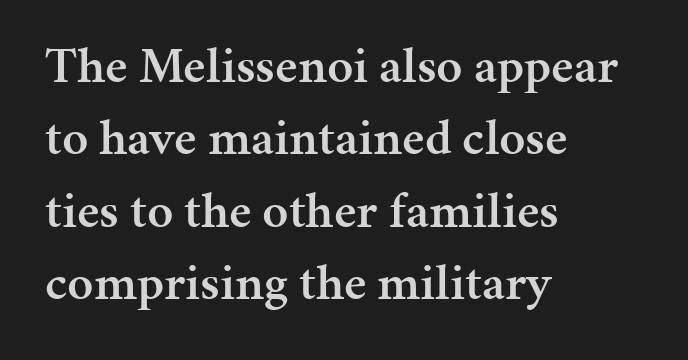
Q: Is the text bold? A: Semi-bold.
Q: Is the text italic (slanted)? A: No, it is upright.
Q: Is the typeface a serif or a sans-serif typeface? A: Serif.
Q: Is the text underlined? A: No.
Q: How is the paragraph aligned? A: Left-aligned.
Q: Is the spacing between letters normal or unusually wide? A: Normal.
Q: Is the spacing between lines tight, normal or loose? A: Normal.
Q: Width (condensed, normal, or wide)? A: Normal.
Q: Stroke contrast? A: Medium.
Q: x-height? A: Medium.
Q: Monospaced? A: No.
